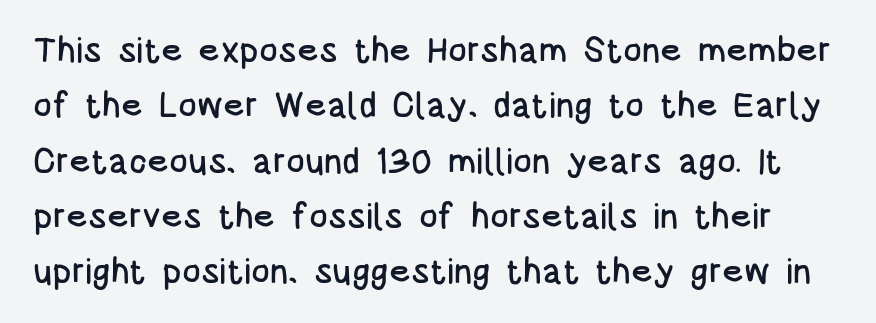
{"serif": "no", "italic": "no", "width": "condensed", "stroke_contrast": "low", "x_height": "large", "monospaced": "no", "underline": "no", "line_spacing": "normal", "line_spacing_ratio": 1.58, "letter_spacing": "normal", "letter_spacing_em": 0.0, "glyph_px": 35}
